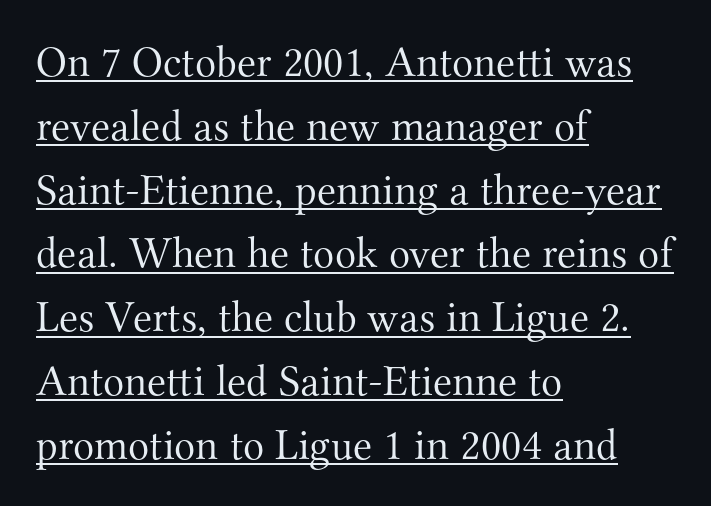
Vertical strokes here are truly vertical. The font sits on the lighter half of the weight spectrum, regular included. Looks like regular typesetting: each glyph gets only the width it needs. Look at the tracking — it's just the regular setting, nothing added. Honestly, the row spacing looks completely unremarkable.
